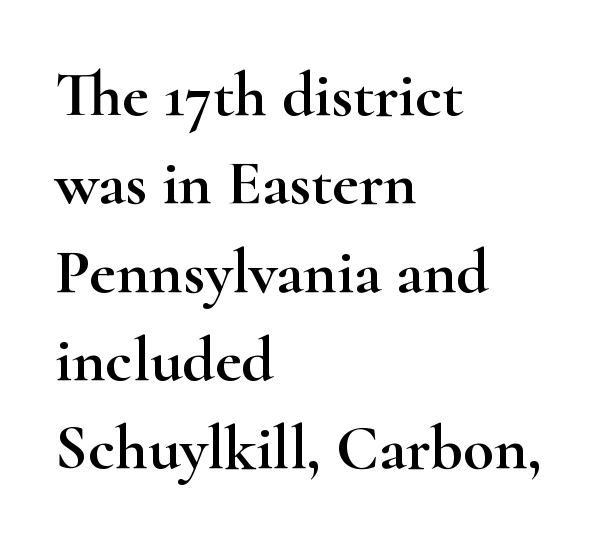
Q: Is the text italic (slanted)? A: No, it is upright.
Q: Is the typeface a serif or a sans-serif typeface? A: Serif.
Q: Is the text underlined? A: No.
Q: How is the paragraph aligned? A: Left-aligned.
Q: Is the spacing between letters normal or unusually wide? A: Normal.
Q: Is the spacing between lines tight, normal or loose? A: Normal.
Q: Width (condensed, normal, or wide)? A: Wide.
Q: Stroke contrast? A: High.
Q: x-height? A: Small.
Q: Monospaced? A: No.
